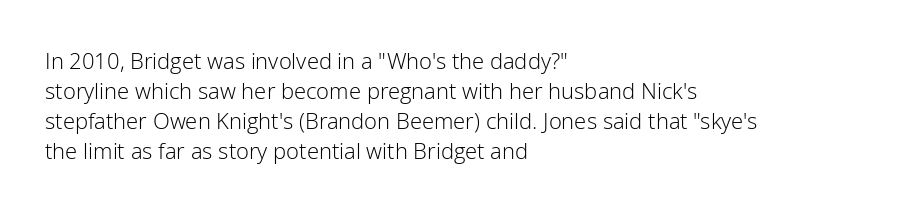
The image shows 22 px text type, upright; set left-aligned, normal line spacing (1.36x), normal letter spacing, not underlined.
